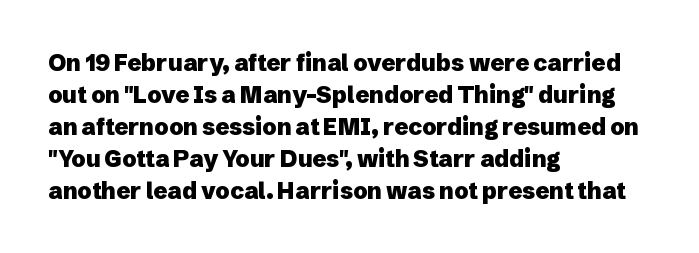
{"italic": "no", "bold": "yes", "underline": "no", "align": "left", "line_spacing": "normal", "line_spacing_ratio": 1.39, "letter_spacing": "normal", "letter_spacing_em": 0.0, "glyph_px": 23}
